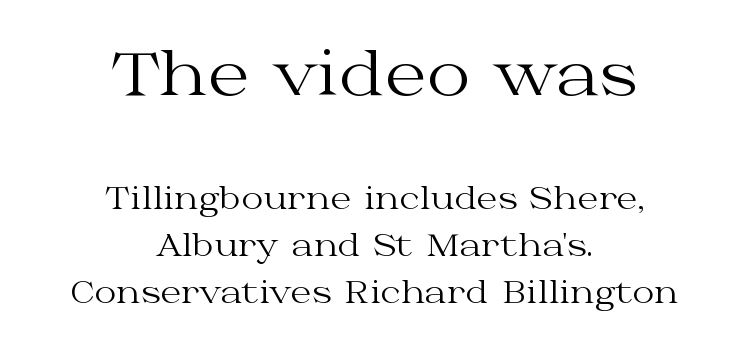
The image shows 60 px regular-weight, wide serif type, upright; set centered, normal line spacing (1.57x), normal letter spacing, not underlined; the first (top) block is 2.0x larger; medium stroke contrast and a medium x-height.
